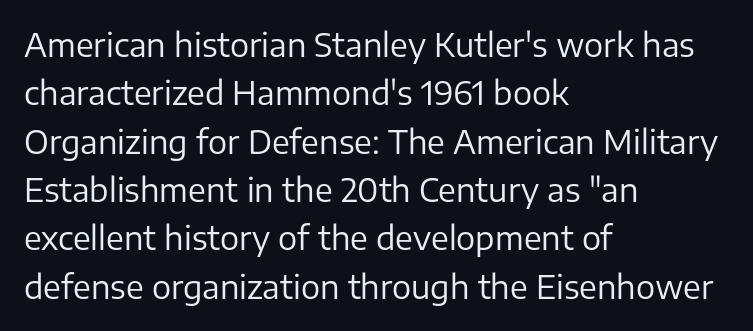
The rendering anchors every line to the left-hand side. Weight: regular or lighter. No italicization has been applied; the sample stays upright. Unlike a traditional serif, this face leaves its strokes unadorned. Underline: absent. Spacing verdict: proportional, widths tailored to each character.
